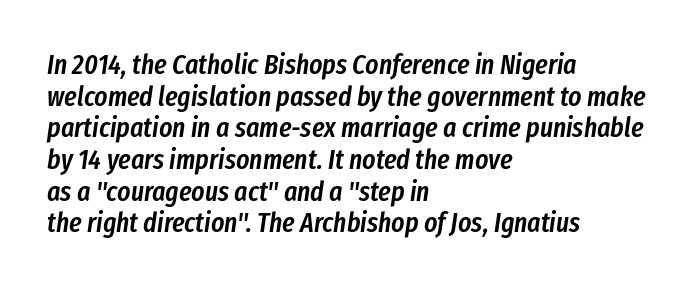
Q: Is the text bold? A: Semi-bold.
Q: Is the text italic (slanted)? A: Yes, it leans right by about 8 degrees.
Q: Is the text underlined? A: No.
Q: How is the paragraph aligned? A: Left-aligned.
Q: Is the spacing between letters normal or unusually wide? A: Normal.
Q: Is the spacing between lines tight, normal or loose? A: Tight.
Q: Width (condensed, normal, or wide)? A: Condensed.
Q: Stroke contrast? A: Low.
Q: x-height? A: Medium.
Q: Monospaced? A: No.
